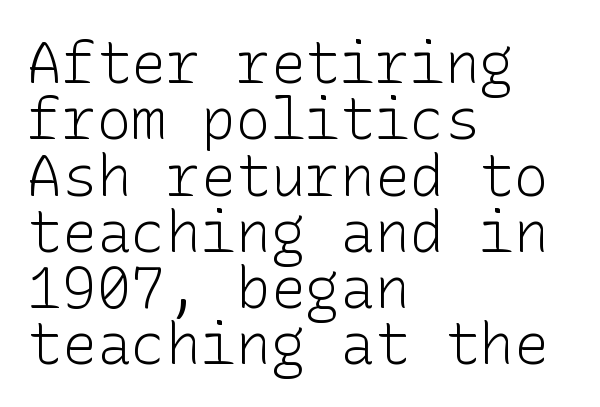
{"serif": "no", "italic": "no", "bold": "no", "weight": "light", "width": "normal", "stroke_contrast": "low", "x_height": "medium", "underline": "no", "align": "left", "line_spacing": "tight", "line_spacing_ratio": 0.97, "letter_spacing": "normal", "letter_spacing_em": 0.0, "glyph_px": 58}
